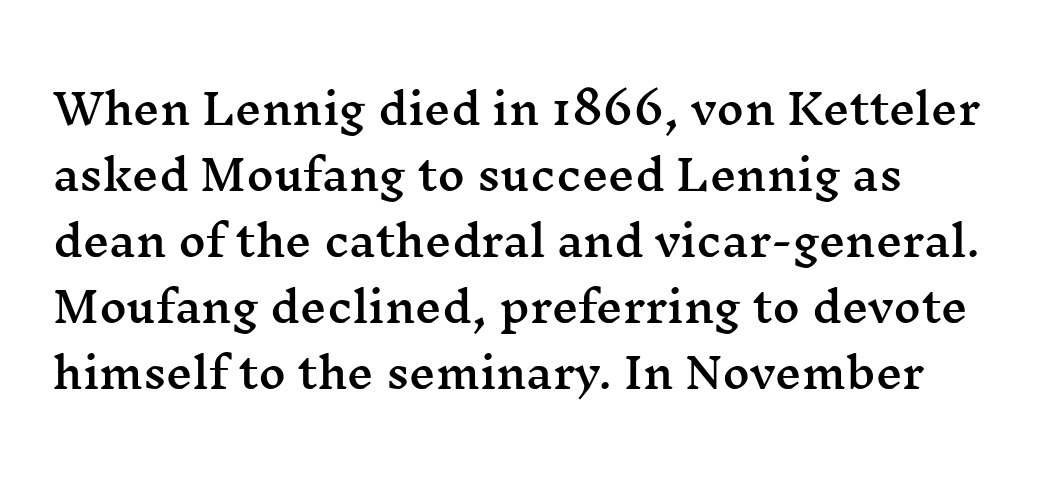
Q: Is the text italic (slanted)? A: No, it is upright.
Q: Is the typeface a serif or a sans-serif typeface? A: Serif.
Q: Is the text underlined? A: No.
Q: Is the spacing between letters normal or unusually wide? A: Normal.
Q: Is the spacing between lines tight, normal or loose? A: Normal.
Q: Width (condensed, normal, or wide)? A: Wide.
Q: Stroke contrast? A: Medium.
Q: x-height? A: Medium.
Q: Monospaced? A: No.
